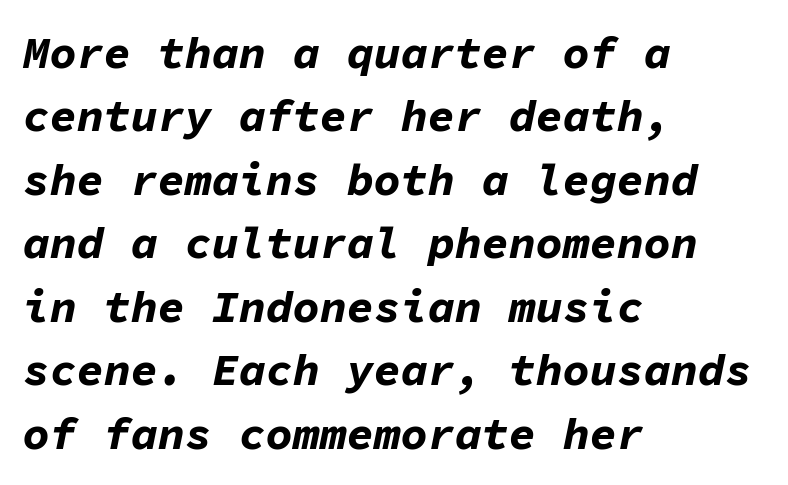
Q: Is the text bold? A: Yes.
Q: Is the text italic (slanted)? A: Yes, it leans right by about 11 degrees.
Q: Is the text underlined? A: No.
Q: How is the paragraph aligned? A: Left-aligned.
Q: Is the spacing between letters normal or unusually wide? A: Normal.
Q: Is the spacing between lines tight, normal or loose? A: Normal.
Q: Width (condensed, normal, or wide)? A: Normal.
Q: Stroke contrast? A: Low.
Q: x-height? A: Medium.
Q: Monospaced? A: Yes.
